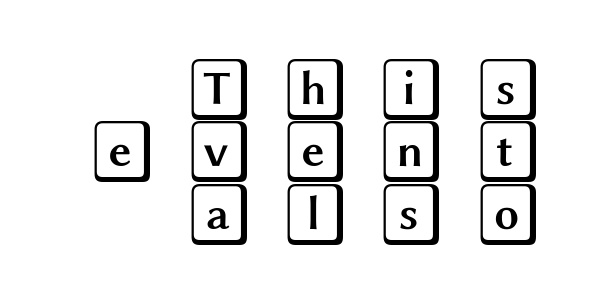
Unmarked baselines from the first word to the last. If you drew a line through each stem, it would be perfectly vertical. Between one letter and the next there's a generous, obvious gap. Baseline-to-baseline distance is barely more than the letter height. Each line ends at the same right margin while the left side varies.
